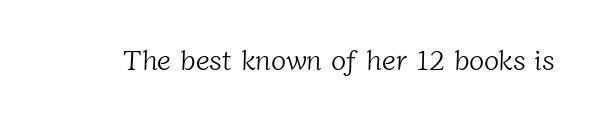
Q: Is the text bold? A: No.
Q: Is the typeface a serif or a sans-serif typeface? A: Serif.
Q: Is the text underlined? A: No.
Q: Is the spacing between letters normal or unusually wide? A: Normal.
Q: Width (condensed, normal, or wide)? A: Normal.
Q: Stroke contrast? A: Low.
Q: x-height? A: Medium.
Q: Monospaced? A: No.
